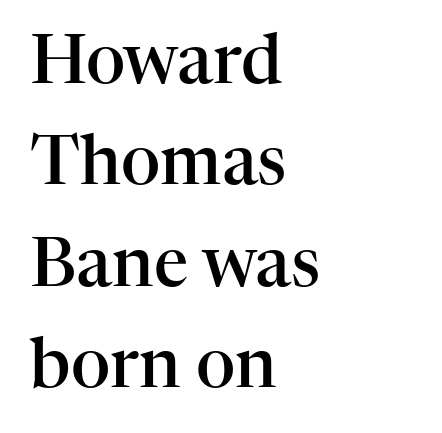
Plain, unruled lines of type. Proportional: the letters do not fall into vertical columns. Visually the block forms a straight wall on the left and a jagged coastline on the right. Honestly, the letter spacing is just normal — you wouldn't notice it. In terms of posture, this sample is upright.
